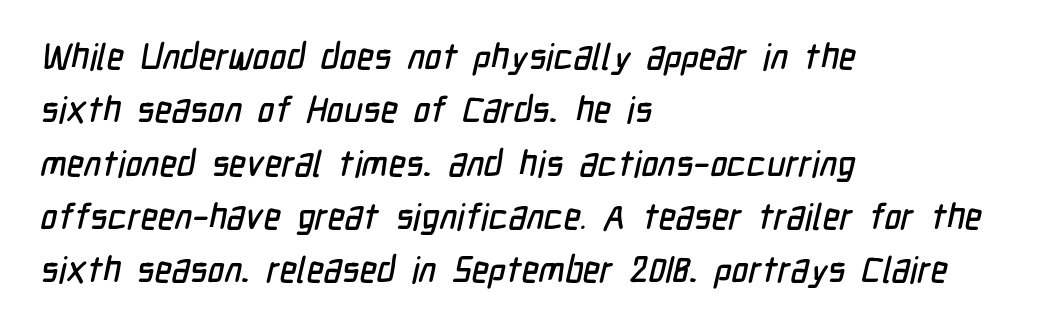
Unmarked baselines from the first word to the last. Nope, no serifs anywhere on these letters. This sample is left-justified, so line endings fall wherever the words run out. Compared with typical body copy, the letter spacing here is the same. Do the characters align in a grid? No, the font is proportional.
